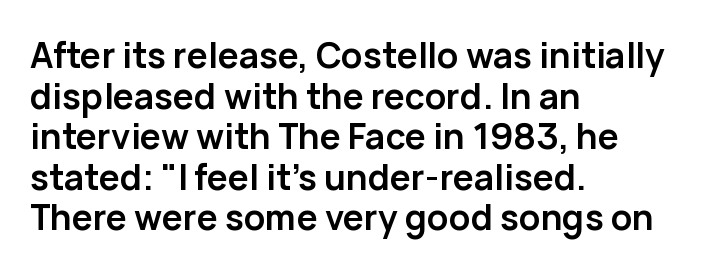
The image shows 35 px semibold sans-serif type, upright; set left-aligned, line spacing 1.16x, normal letter spacing, not underlined; low stroke contrast and a medium x-height.
